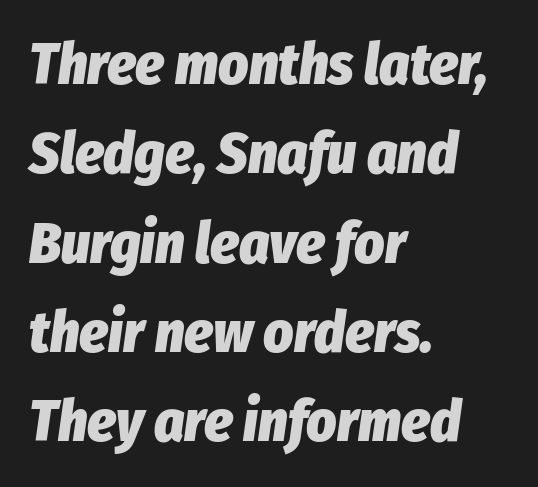
The image shows 58 px heavy, condensed type, italic (leaning right); set left-aligned, normal line spacing (1.54x), normal letter spacing, not underlined; low stroke contrast and a medium x-height.
